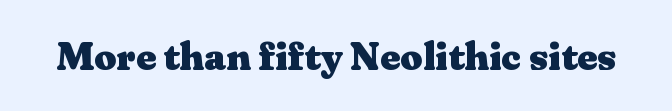
{"serif": "yes", "italic": "no", "bold": "yes", "weight": "heavy", "width": "wide", "stroke_contrast": "medium", "x_height": "medium", "monospaced": "no", "underline": "no", "letter_spacing": "normal", "letter_spacing_em": 0.0, "glyph_px": 39}
